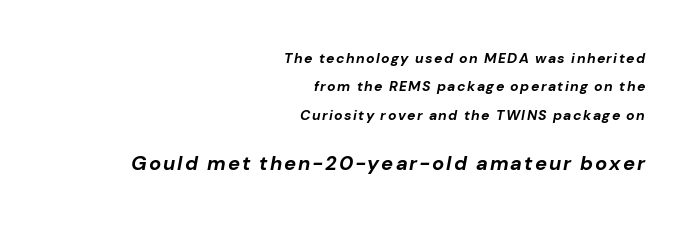
Typeset ragged left — the right edge is the straight one. Quick note: underline off. The space between consecutive lines is lavish. Here the second block reads like a headline and the first like body copy. In terms of posture, this sample is oblique.
